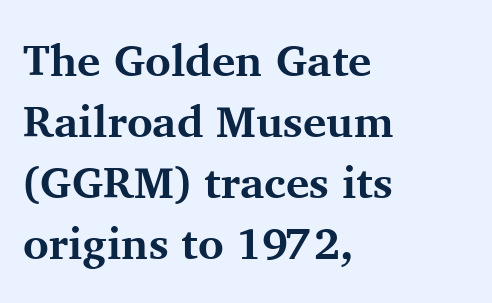
One glance says typical: line gaps are just what's usual. You can tell from the footed stems that serif type was used. Nope, not italic — everything's standing straight. On the weight axis this lands at bold, roughly 700. Words float on clear page, feet unadorned. Left-aligned paragraph, ragged on the right.
